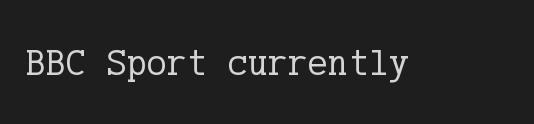
{"serif": "yes", "italic": "no", "bold": "no", "weight": "regular", "width": "normal", "stroke_contrast": "low", "x_height": "medium", "underline": "no", "letter_spacing": "normal", "letter_spacing_em": 0.0, "glyph_px": 38}
